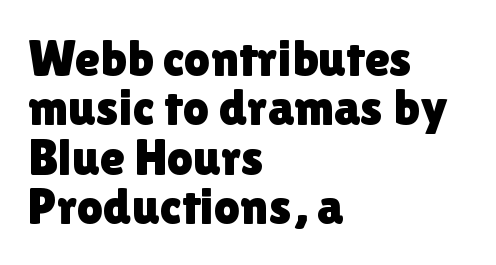
Observe the absence of serifs on each vertical stroke in this sample. In terms of posture, this sample is upright. Caption: multi-line text, flush left, ragged right. Just letters on the line, the space beneath them empty.
